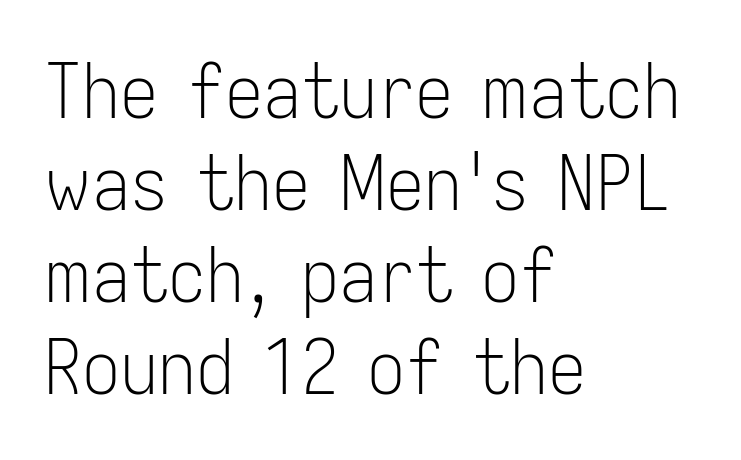
Q: Is the text bold? A: No.
Q: Is the text italic (slanted)? A: No, it is upright.
Q: Is the typeface a serif or a sans-serif typeface? A: Sans-serif.
Q: Is the text underlined? A: No.
Q: How is the paragraph aligned? A: Left-aligned.
Q: Is the spacing between letters normal or unusually wide? A: Normal.
Q: Width (condensed, normal, or wide)? A: Condensed.
Q: Stroke contrast? A: Low.
Q: x-height? A: Medium.
Q: Monospaced? A: No.
